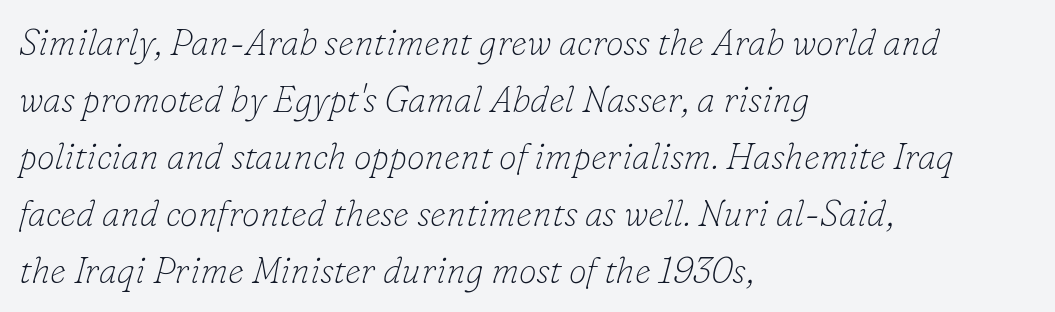
Q: Is the text bold? A: No.
Q: Is the text italic (slanted)? A: Yes, it leans right by about 16 degrees.
Q: Is the typeface a serif or a sans-serif typeface? A: Serif.
Q: Is the text underlined? A: No.
Q: How is the paragraph aligned? A: Left-aligned.
Q: Is the spacing between letters normal or unusually wide? A: Normal.
Q: Is the spacing between lines tight, normal or loose? A: Normal.
Q: Width (condensed, normal, or wide)? A: Normal.
Q: Stroke contrast? A: Low.
Q: x-height? A: Small.
Q: Monospaced? A: No.
